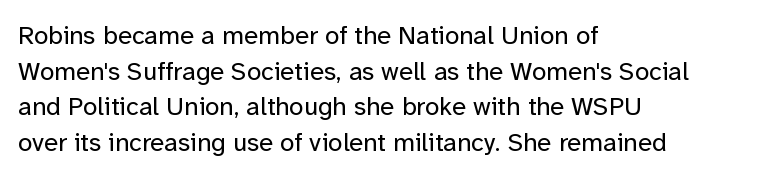
The image shows 26 px text type, upright; set left-aligned, normal line spacing (1.37x), normal letter spacing, not underlined.
